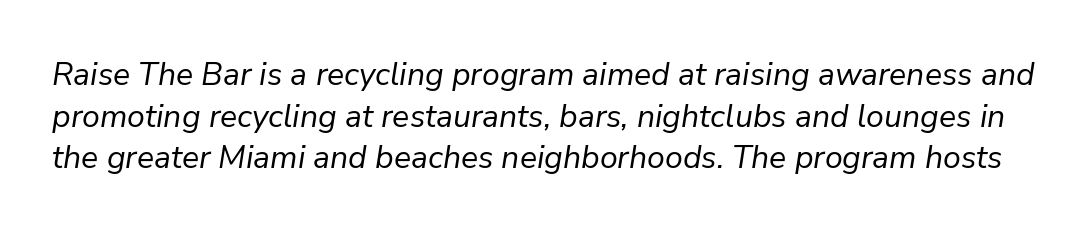
{"italic": "yes", "lean": "right", "slant_degrees": 9, "bold": "no", "weight": "regular", "width": "normal", "stroke_contrast": "low", "x_height": "medium", "monospaced": "no", "underline": "no", "line_spacing": "normal", "line_spacing_ratio": 1.3, "letter_spacing": "normal", "letter_spacing_em": 0.0, "glyph_px": 32}
